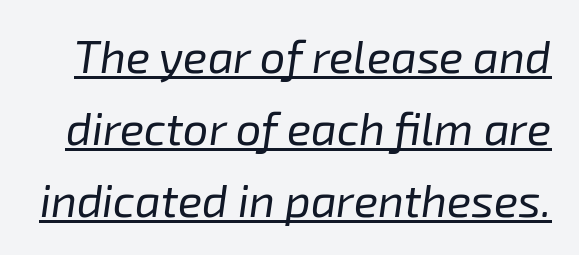
The image shows 45 px regular-weight type, italic (leaning right); set normal line spacing (1.6x), normal letter spacing, underlined; low stroke contrast and a medium x-height.
